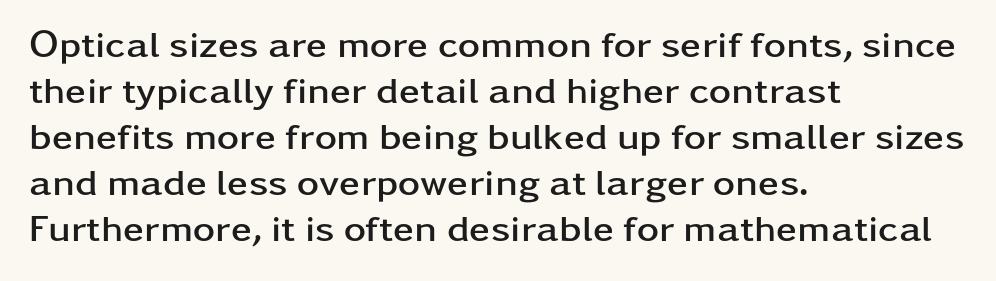
{"serif": "no", "italic": "no", "bold": "yes", "weight": "semibold", "width": "wide", "stroke_contrast": "low", "x_height": "medium", "monospaced": "no", "underline": "no", "align": "left", "line_spacing_ratio": 1.21, "letter_spacing": "normal", "letter_spacing_em": 0.0, "glyph_px": 38}
